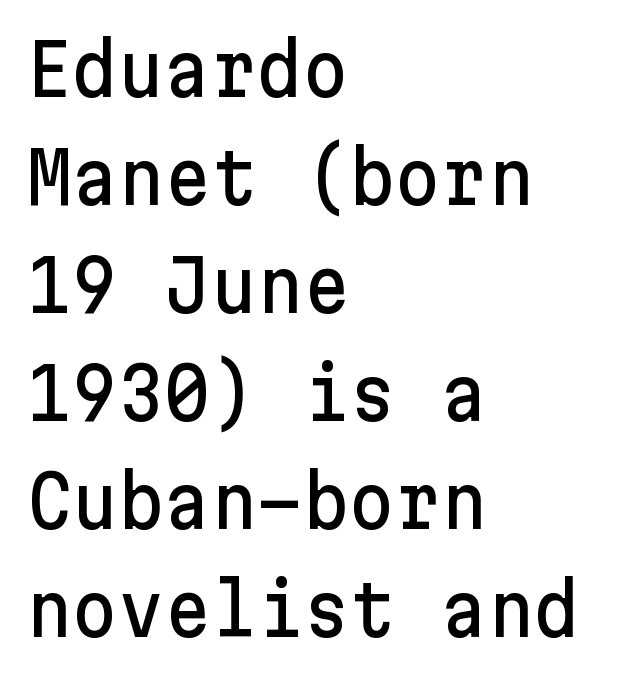
{"serif": "no", "italic": "no", "width": "normal", "stroke_contrast": "low", "x_height": "medium", "underline": "no", "align": "left", "line_spacing": "normal", "line_spacing_ratio": 1.52, "letter_spacing": "normal", "letter_spacing_em": 0.0, "glyph_px": 71}
